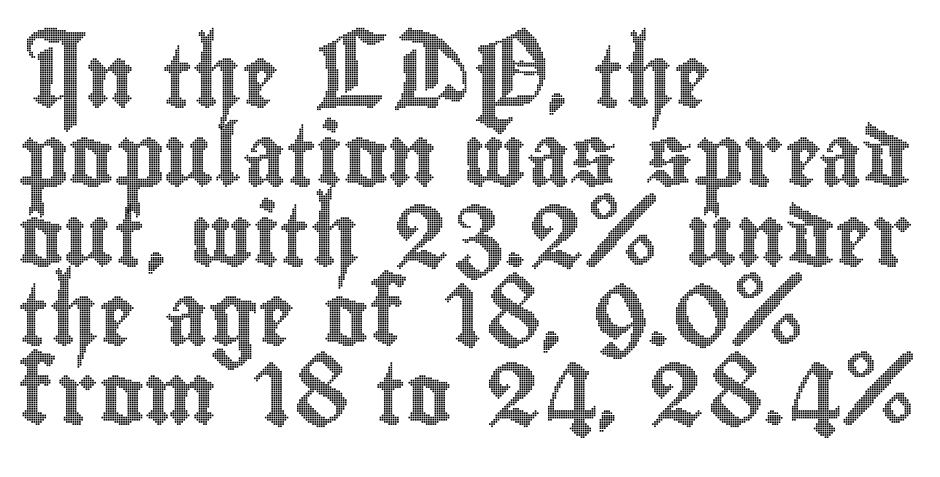
Q: Is the text italic (slanted)? A: No, it is upright.
Q: Is the text underlined? A: No.
Q: How is the paragraph aligned? A: Left-aligned.
Q: Is the spacing between letters normal or unusually wide? A: Normal.
Q: Is the spacing between lines tight, normal or loose? A: Normal.
Q: Width (condensed, normal, or wide)? A: Condensed.
Q: x-height? A: Small.
Q: Monospaced? A: No.
